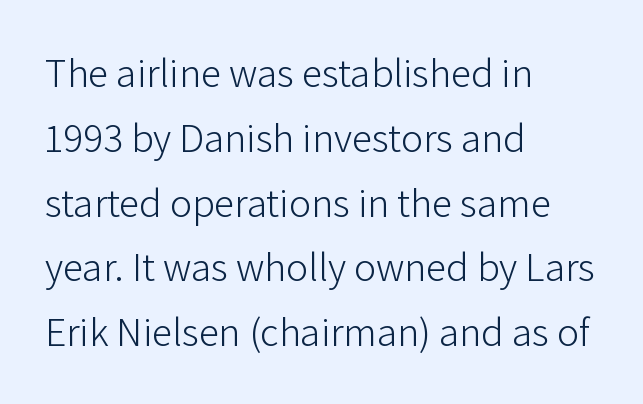
Q: Is the text bold? A: No.
Q: Is the text italic (slanted)? A: No, it is upright.
Q: Is the typeface a serif or a sans-serif typeface? A: Sans-serif.
Q: Is the text underlined? A: No.
Q: How is the paragraph aligned? A: Left-aligned.
Q: Is the spacing between letters normal or unusually wide? A: Normal.
Q: Is the spacing between lines tight, normal or loose? A: Normal.
Q: Width (condensed, normal, or wide)? A: Normal.
Q: Stroke contrast? A: Low.
Q: x-height? A: Medium.
Q: Monospaced? A: No.
